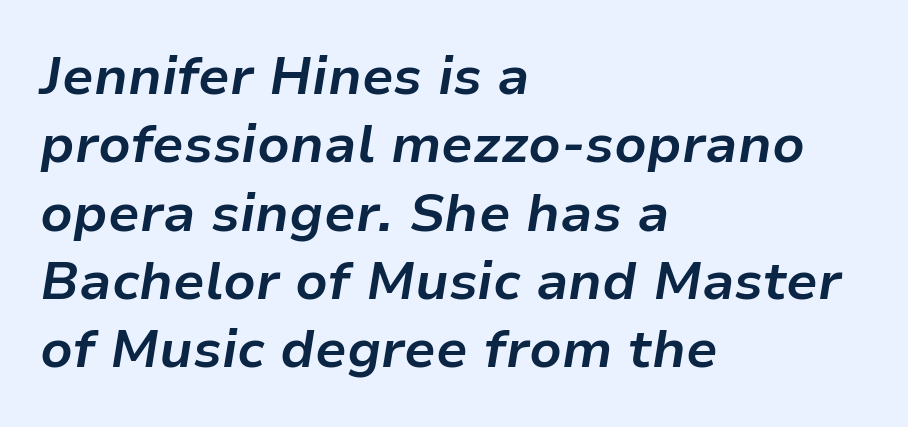
Which margin do the lines hug? The left one — the right edge is uneven. On the weight axis this lands at bold, roughly 700. Bare-footed words on every line. The rendering keeps characters at their native spacing. Each new line begins a customary step beneath the previous one.
